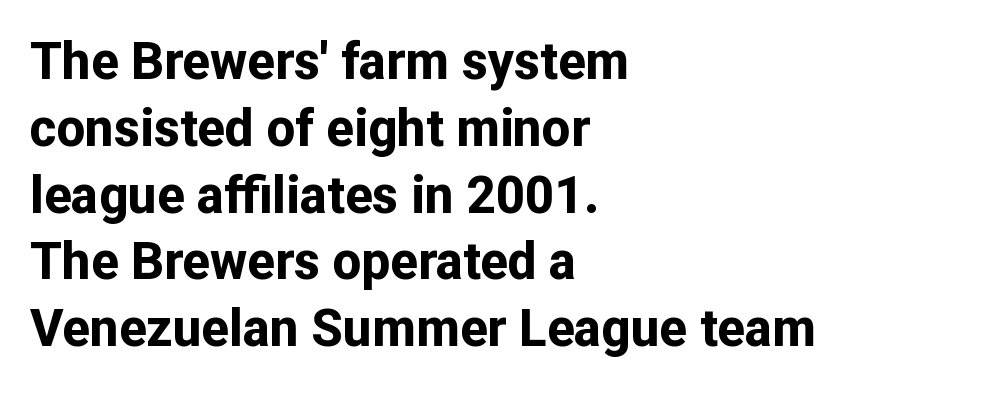
{"serif": "no", "italic": "no", "bold": "yes", "weight": "bold", "width": "normal", "stroke_contrast": "low", "x_height": "medium", "monospaced": "no", "underline": "no", "align": "left", "line_spacing": "normal", "line_spacing_ratio": 1.31, "letter_spacing": "normal", "letter_spacing_em": 0.0, "glyph_px": 51}
